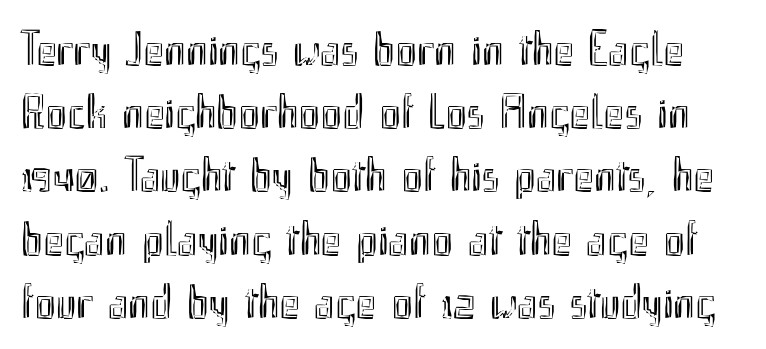
Q: Is the text italic (slanted)? A: No, it is upright.
Q: Is the text underlined? A: No.
Q: Is the spacing between letters normal or unusually wide? A: Normal.
Q: Is the spacing between lines tight, normal or loose? A: Normal.
Q: Width (condensed, normal, or wide)? A: Condensed.
Q: x-height? A: Small.
Q: Monospaced? A: No.
